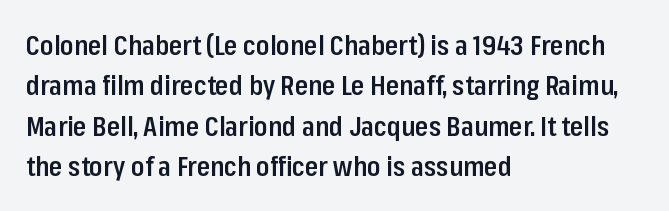
Q: Is the text bold? A: Semi-bold.
Q: Is the text italic (slanted)? A: No, it is upright.
Q: Is the text underlined? A: No.
Q: How is the paragraph aligned? A: Left-aligned.
Q: Is the spacing between letters normal or unusually wide? A: Normal.
Q: Is the spacing between lines tight, normal or loose? A: Normal.
